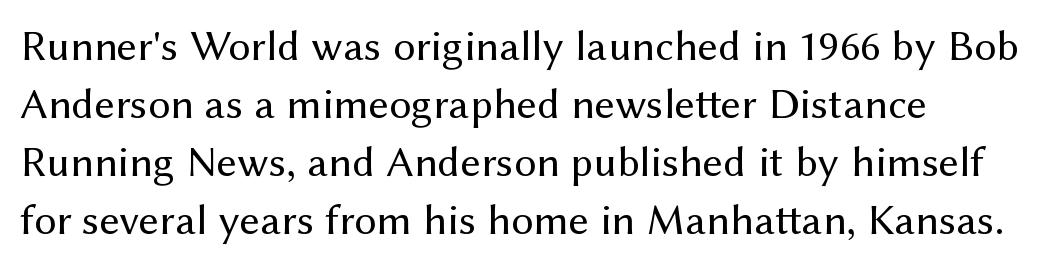
The image shows 44 px regular-weight sans-serif type, upright; set left-aligned, normal line spacing (1.32x), normal letter spacing, not underlined; medium stroke contrast and a medium x-height.
